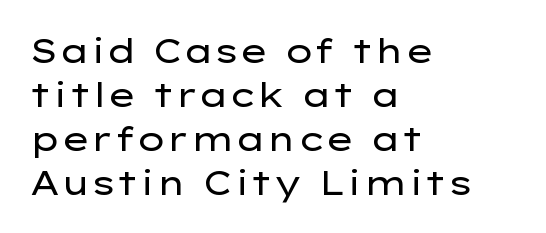
{"serif": "no", "italic": "no", "bold": "no", "weight": "regular", "width": "wide", "stroke_contrast": "low", "x_height": "medium", "monospaced": "no", "underline": "no", "align": "left", "line_spacing": "normal", "line_spacing_ratio": 1.29, "letter_spacing": "normal", "letter_spacing_em": 0.0, "glyph_px": 34}
